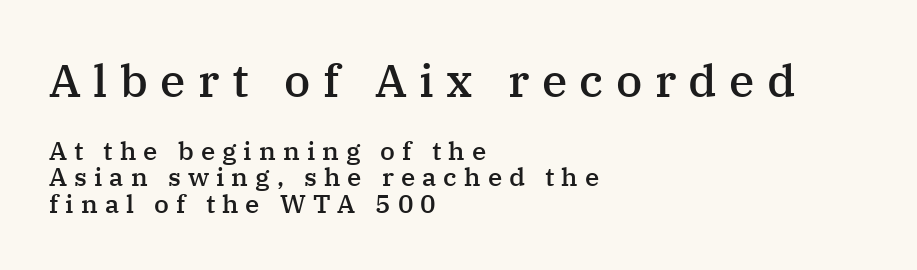
{"serif": "yes", "italic": "no", "bold": "semi", "weight": "semibold", "width": "normal", "stroke_contrast": "medium", "x_height": "medium", "monospaced": "no", "underline": "no", "align": "left", "line_spacing": "tight", "line_spacing_ratio": 1.02, "letter_spacing": "wide", "letter_spacing_em": 0.27, "larger_block": "first", "size_ratio": 1.77, "glyph_px": 46}
